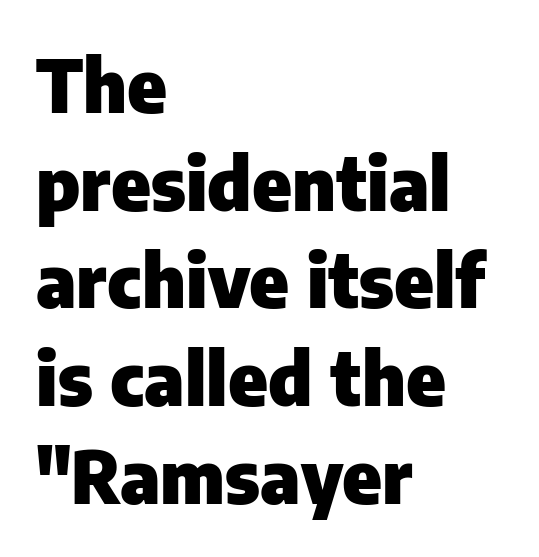
Compared with typical paragraphs, the rows here are spaced about the same. In terms of letterspacing, this is plain default setting. Caption: multi-line text, flush left, ragged right. Underline: absent.
